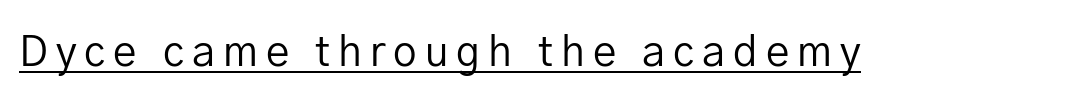
{"serif": "no", "italic": "no", "bold": "no", "weight": "regular", "width": "normal", "stroke_contrast": "low", "x_height": "medium", "monospaced": "no", "underline": "yes", "glyph_px": 42}
